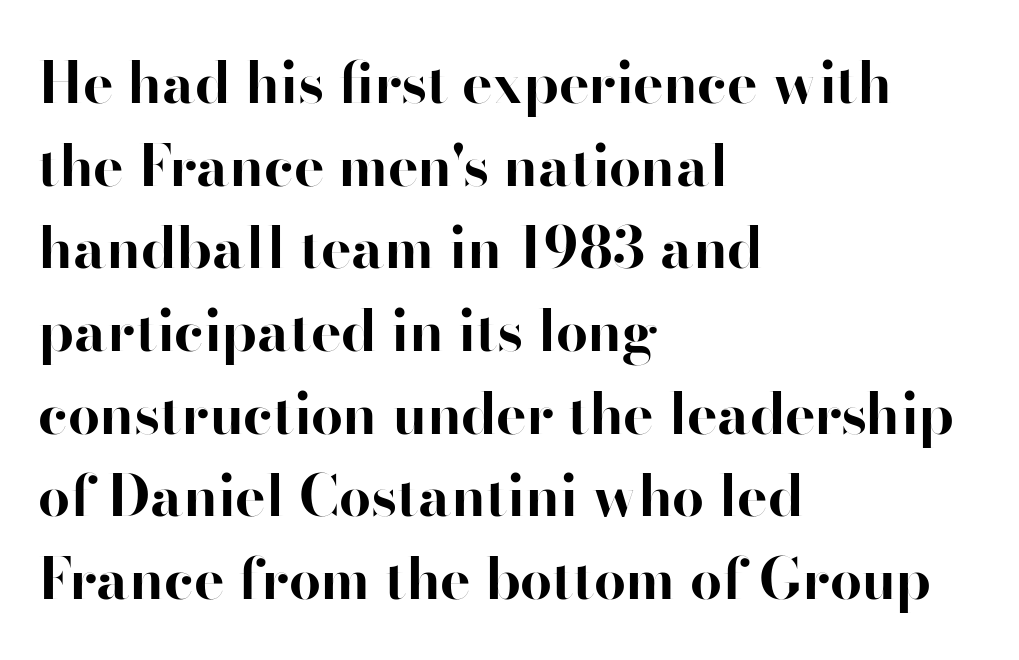
Q: Is the text bold? A: Yes.
Q: Is the text italic (slanted)? A: No, it is upright.
Q: Is the typeface a serif or a sans-serif typeface? A: Sans-serif.
Q: Is the text underlined? A: No.
Q: How is the paragraph aligned? A: Left-aligned.
Q: Is the spacing between letters normal or unusually wide? A: Normal.
Q: Is the spacing between lines tight, normal or loose? A: Normal.
Q: Width (condensed, normal, or wide)? A: Normal.
Q: Stroke contrast? A: High.
Q: x-height? A: Small.
Q: Monospaced? A: No.
